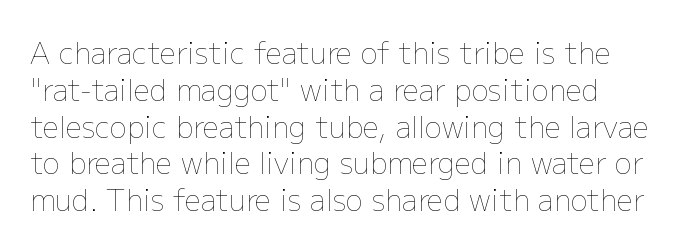
{"italic": "no", "bold": "no", "weight": "thin", "width": "normal", "stroke_contrast": "low", "x_height": "medium", "monospaced": "no", "underline": "no", "align": "left", "line_spacing": "normal", "line_spacing_ratio": 1.27, "letter_spacing": "normal", "letter_spacing_em": 0.0, "glyph_px": 29}
